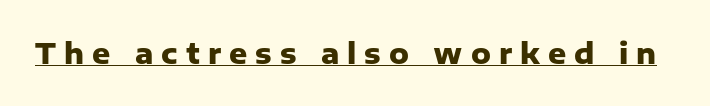
Do the characters align in a grid? No, the font is proportional. Is there any slant? The stems are plumb. Compared with undecorated copy, this sample adds a rule below the words. As a designer I'd log this as weight 700, bold. The type family on display is of the sans-serif kind. The type is letterspaced generously, with wide tracking.
